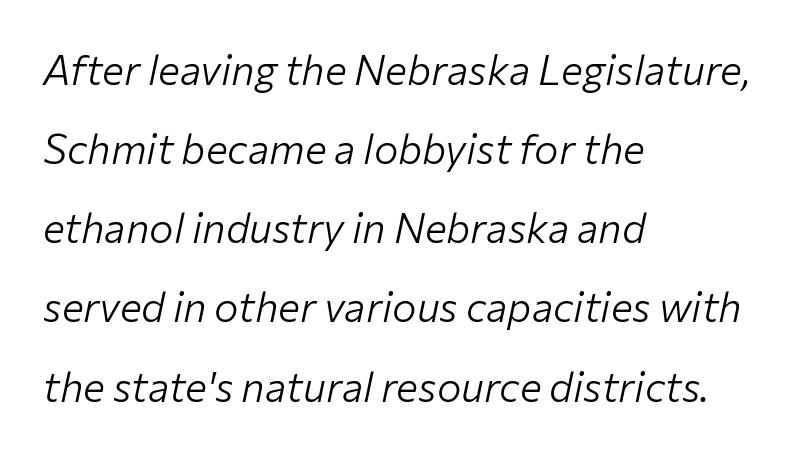
Q: Is the text bold? A: No.
Q: Is the text italic (slanted)? A: Yes, it leans right by about 12 degrees.
Q: Is the text underlined? A: No.
Q: How is the paragraph aligned? A: Left-aligned.
Q: Is the spacing between letters normal or unusually wide? A: Normal.
Q: Is the spacing between lines tight, normal or loose? A: Loose.
Q: Width (condensed, normal, or wide)? A: Normal.
Q: Stroke contrast? A: Low.
Q: x-height? A: Medium.
Q: Monospaced? A: No.
